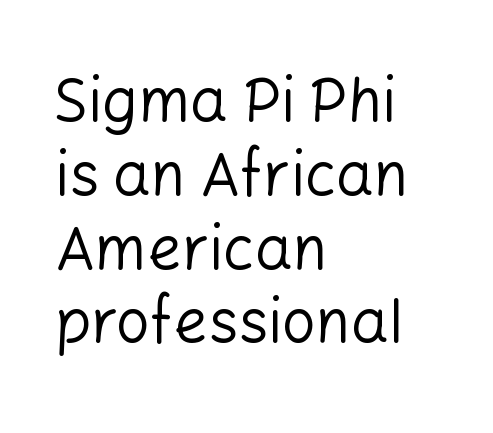
Letterform terminals end flat and unadorned throughout the passage. Underlining? Definitely not there. Note the varied advance widths — an 'i' is clearly narrower than an 'm'. Each stroke keeps to a modest, everyday thickness or less. What stands out about the letter spacing? Nothing — it is the standard amount. The specimen reads as upright at a glance.
